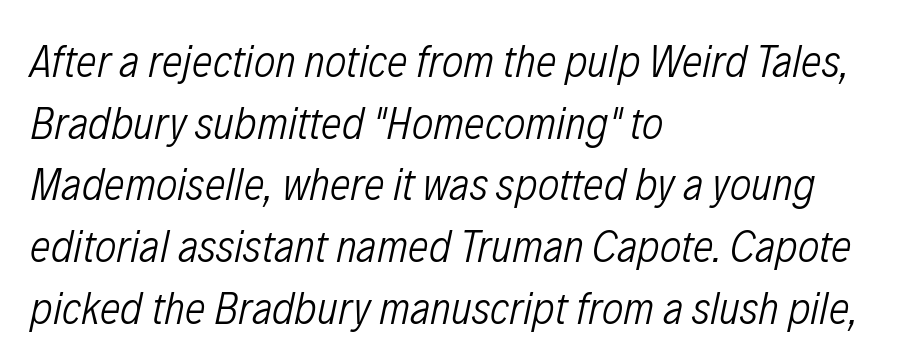
{"italic": "yes", "lean": "right", "slant_degrees": 12, "bold": "no", "weight": "light", "width": "condensed", "stroke_contrast": "low", "x_height": "medium", "monospaced": "no", "underline": "no", "align": "left", "line_spacing": "normal", "line_spacing_ratio": 1.34, "letter_spacing": "normal", "letter_spacing_em": 0.0, "glyph_px": 46}
